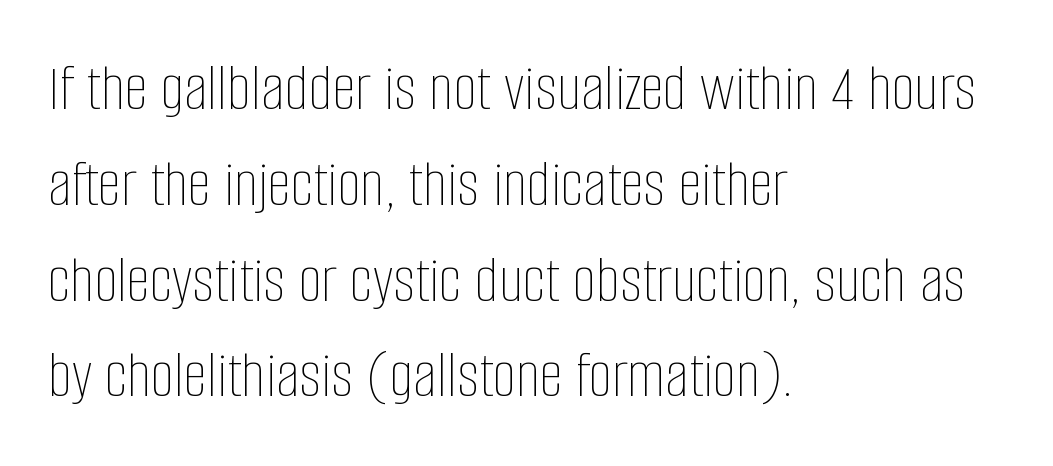
The image shows 67 px thin, condensed type, upright; set left-aligned, normal line spacing (1.43x), normal letter spacing, not underlined; low stroke contrast and a large x-height.
